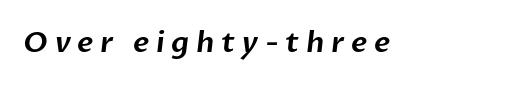
{"serif": "no", "width": "normal", "stroke_contrast": "low", "x_height": "medium", "monospaced": "no", "underline": "no", "letter_spacing": "wide", "letter_spacing_em": 0.23, "glyph_px": 29}
